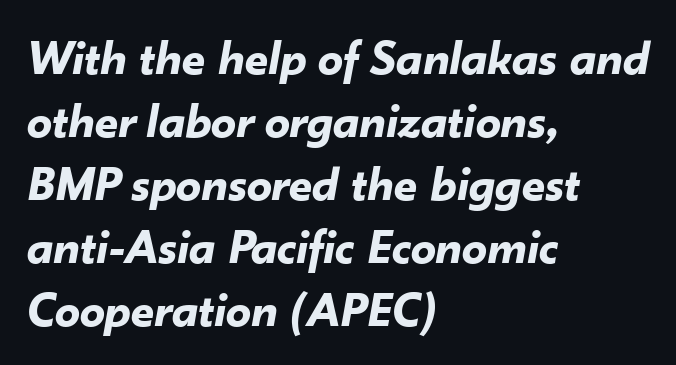
{"italic": "yes", "lean": "right", "slant_degrees": 10, "bold": "yes", "weight": "bold", "width": "normal", "stroke_contrast": "low", "x_height": "small", "monospaced": "no", "underline": "no", "align": "left", "line_spacing": "normal", "line_spacing_ratio": 1.26, "letter_spacing": "normal", "letter_spacing_em": 0.0, "glyph_px": 50}
